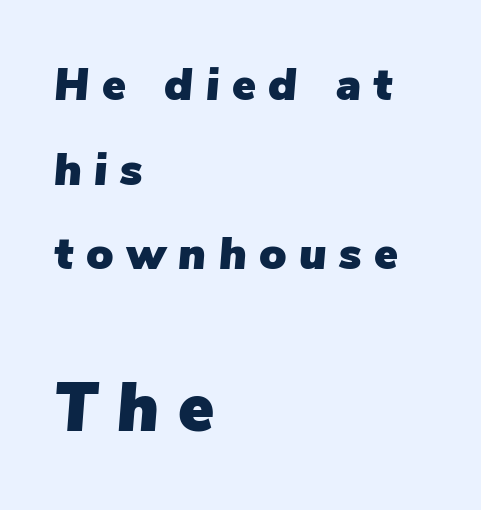
The image shows 68 px text type, italic (leaning right); set left-aligned, line spacing 1.88x, unusually wide letter spacing (+0.28 em), not underlined; the second (bottom) block is 1.51x larger; low stroke contrast and a medium x-height.
